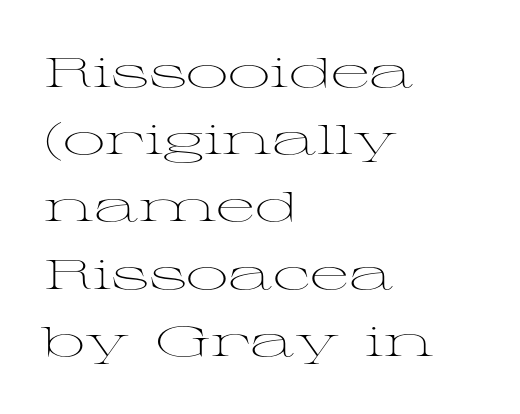
Q: Is the text bold? A: No.
Q: Is the text italic (slanted)? A: No, it is upright.
Q: Is the typeface a serif or a sans-serif typeface? A: Serif.
Q: Is the text underlined? A: No.
Q: How is the paragraph aligned? A: Left-aligned.
Q: Is the spacing between letters normal or unusually wide? A: Normal.
Q: Is the spacing between lines tight, normal or loose? A: Normal.
Q: Width (condensed, normal, or wide)? A: Wide.
Q: Stroke contrast? A: Medium.
Q: x-height? A: Medium.
Q: Monospaced? A: No.
